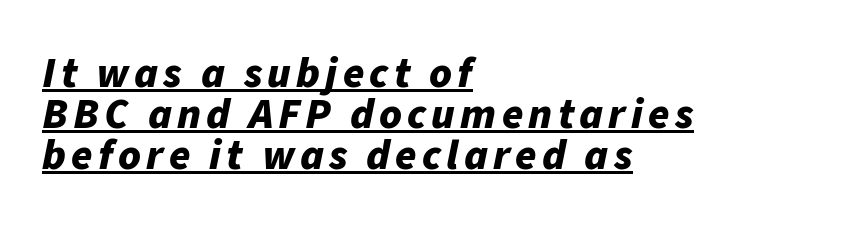
The image shows 43 px bold type, italic (leaning right); set left-aligned, tight line spacing (0.95x), underlined; low stroke contrast and a medium x-height.
